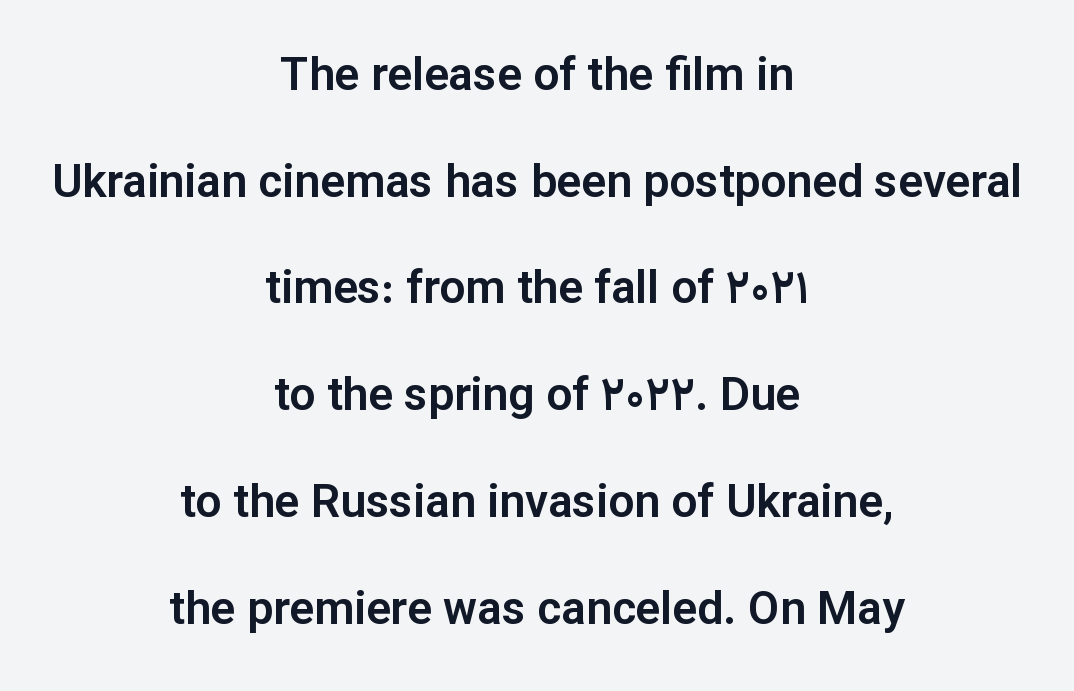
{"serif": "no", "italic": "no", "width": "normal", "stroke_contrast": "low", "x_height": "medium", "monospaced": "no", "underline": "no", "align": "center", "line_spacing": "loose", "line_spacing_ratio": 2.32, "letter_spacing": "normal", "letter_spacing_em": 0.0, "glyph_px": 46}
